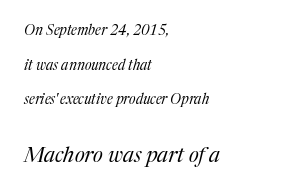
{"italic": "yes", "lean": "right", "slant_degrees": 17, "bold": "no", "underline": "no", "align": "left", "line_spacing": "loose", "line_spacing_ratio": 2.47, "letter_spacing": "normal", "letter_spacing_em": 0.0, "larger_block": "second", "size_ratio": 1.5, "glyph_px": 21}
